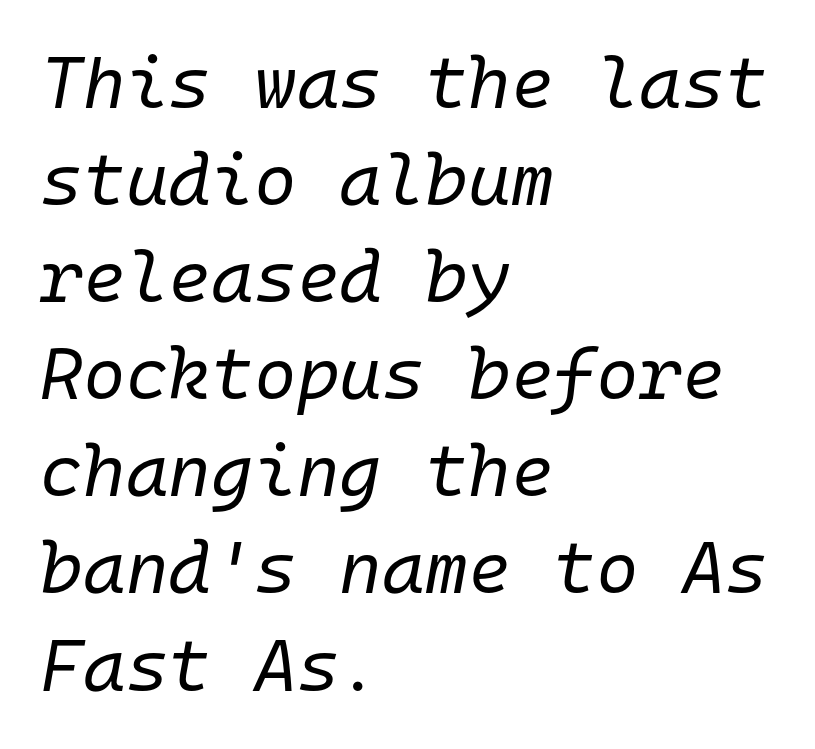
{"italic": "yes", "lean": "right", "slant_degrees": 10, "bold": "no", "weight": "regular", "width": "normal", "stroke_contrast": "low", "x_height": "medium", "monospaced": "yes", "underline": "no", "align": "left", "line_spacing": "normal", "line_spacing_ratio": 1.33, "letter_spacing": "normal", "letter_spacing_em": 0.0, "glyph_px": 73}
